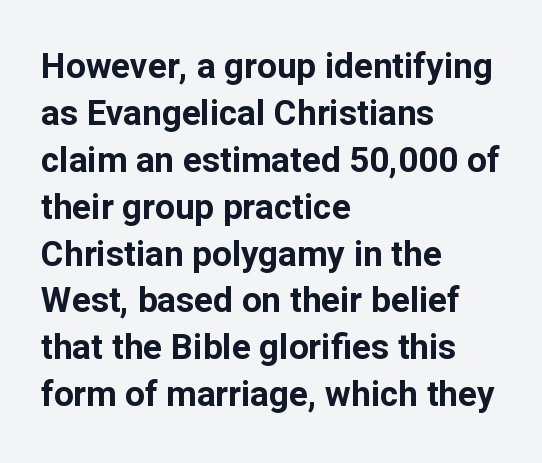
The image shows 35 px bold sans-serif type, upright; set left-aligned, normal line spacing (1.34x), normal letter spacing, not underlined; low stroke contrast and a medium x-height.
